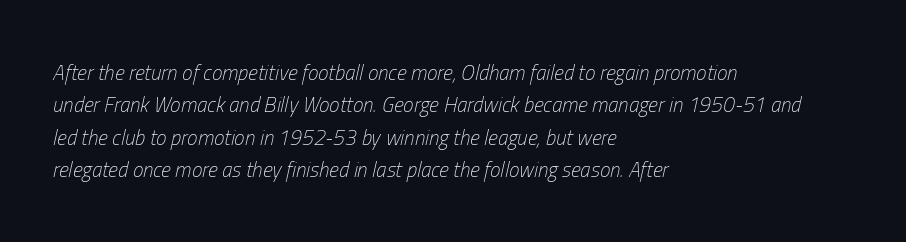
{"italic": "yes", "lean": "right", "slant_degrees": 13, "bold": "no", "underline": "no", "align": "left", "line_spacing": "normal", "line_spacing_ratio": 1.54, "letter_spacing": "normal", "letter_spacing_em": 0.0, "glyph_px": 21}
